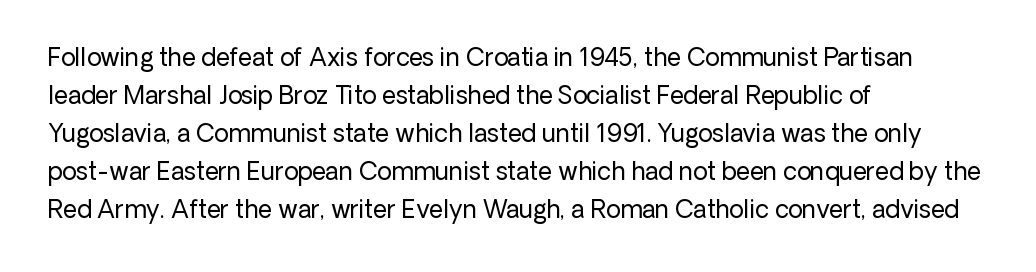
Q: Is the text bold? A: No.
Q: Is the text italic (slanted)? A: No, it is upright.
Q: Is the text underlined? A: No.
Q: How is the paragraph aligned? A: Left-aligned.
Q: Is the spacing between letters normal or unusually wide? A: Normal.
Q: Is the spacing between lines tight, normal or loose? A: Normal.
